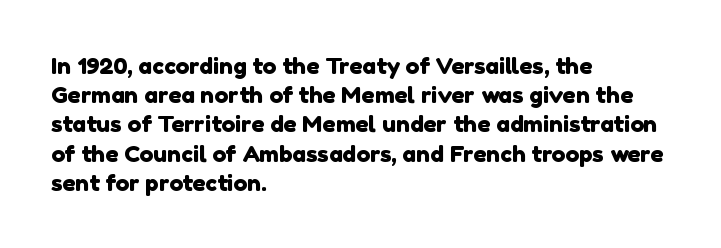
The image shows 23 px text type; set left-aligned, normal line spacing (1.27x), normal letter spacing, not underlined.
